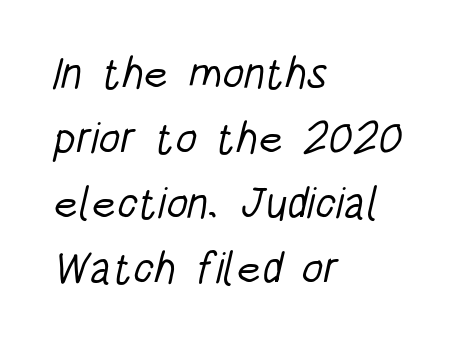
Q: Is the text bold? A: No.
Q: Is the typeface a serif or a sans-serif typeface? A: Sans-serif.
Q: Is the text underlined? A: No.
Q: How is the paragraph aligned? A: Left-aligned.
Q: Is the spacing between letters normal or unusually wide? A: Normal.
Q: Is the spacing between lines tight, normal or loose? A: Normal.
Q: Width (condensed, normal, or wide)? A: Condensed.
Q: Stroke contrast? A: Low.
Q: x-height? A: Large.
Q: Monospaced? A: No.
